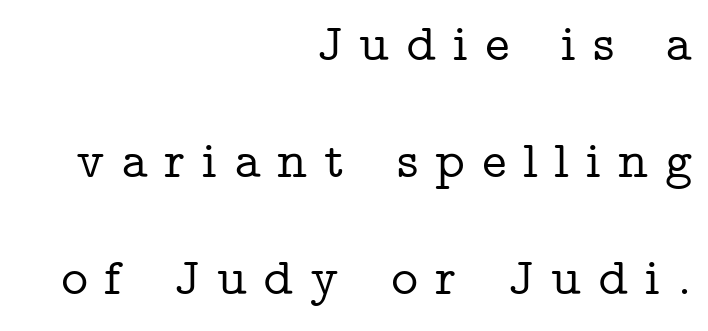
The leading is generous, giving the passage an open texture. Check where the strokes stop: tiny serifs finish them off. Students, note that the glyphs here are deliberately spaced far apart. In terms of posture, this sample is upright. Does the copy run flush right? Yes — the right margin is perfectly even. No word sits above an underline.
